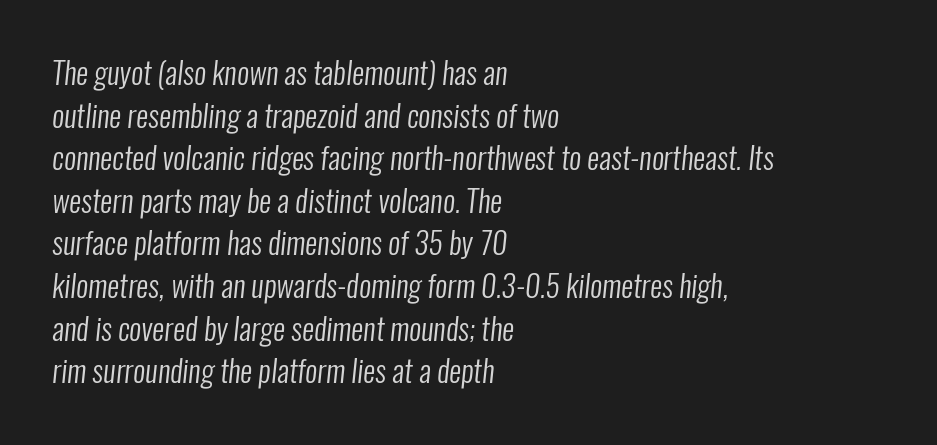
The image shows 30 px regular-weight, condensed sans-serif type; set left-aligned, normal line spacing (1.42x), normal letter spacing, not underlined; low stroke contrast and a medium x-height.
